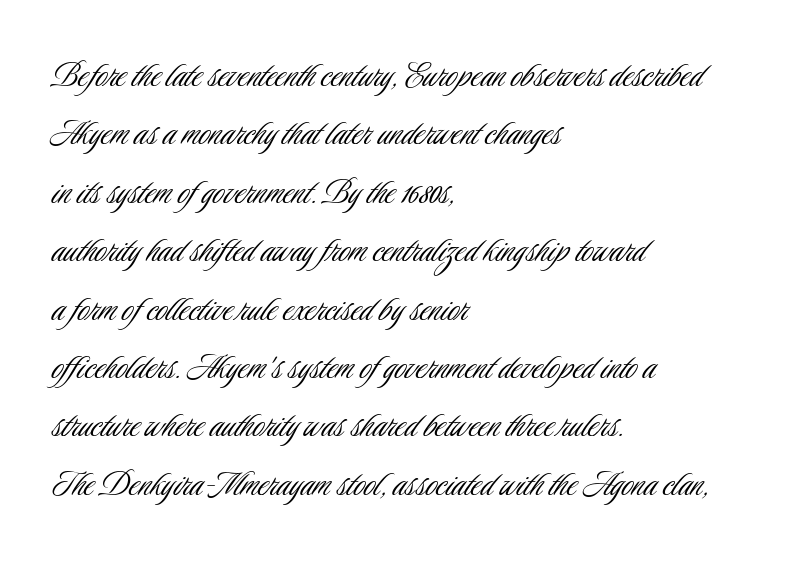
The strokes are not fattened; the text isn't bold. These lines are rendered in a variable-pitch font. Is this a sans? Yes — the strokes have no serifs. Horizontal bands of white between lines are of average thickness. Nobody touched the tracking dial on this one.
